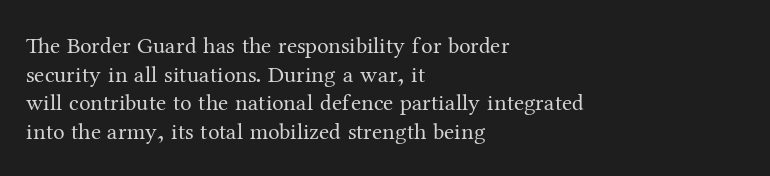
{"italic": "no", "bold": "no", "underline": "no", "align": "left", "line_spacing_ratio": 1.24, "letter_spacing": "normal", "letter_spacing_em": 0.0, "glyph_px": 23}
